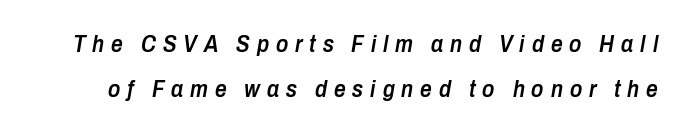
The image shows 23 px text type, italic (leaning right); set loose line spacing (1.95x), unusually wide letter spacing (+0.3 em), not underlined.
